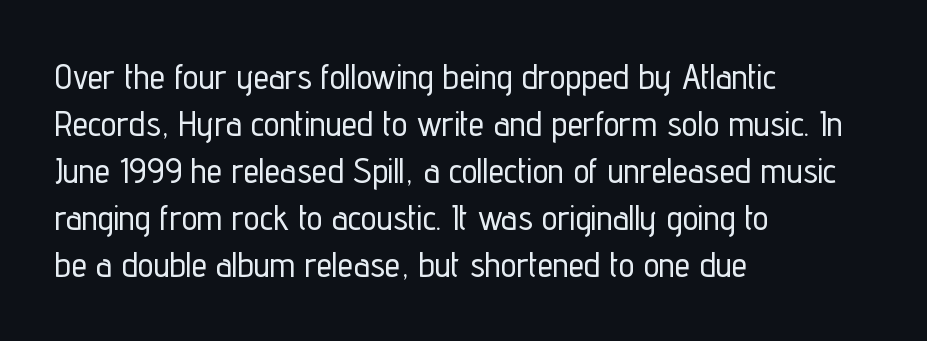
The image shows 35 px condensed sans-serif type, upright; set left-aligned, normal line spacing (1.34x), normal letter spacing, not underlined; low stroke contrast and a medium x-height.
